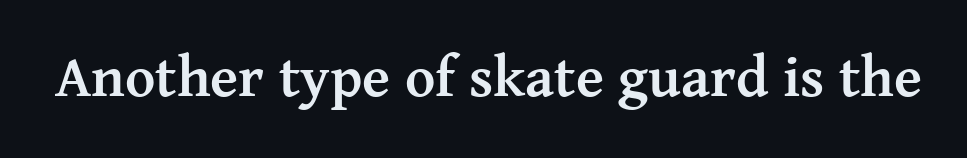
Q: Is the text bold? A: Yes.
Q: Is the text italic (slanted)? A: No, it is upright.
Q: Is the typeface a serif or a sans-serif typeface? A: Serif.
Q: Is the text underlined? A: No.
Q: Is the spacing between letters normal or unusually wide? A: Normal.
Q: Width (condensed, normal, or wide)? A: Normal.
Q: Stroke contrast? A: Medium.
Q: x-height? A: Medium.
Q: Monospaced? A: No.
